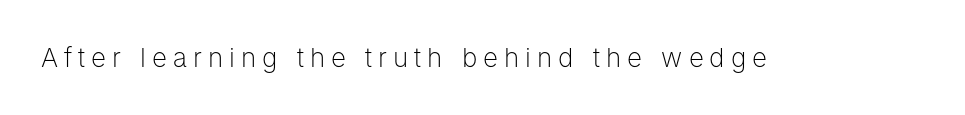
{"italic": "no", "bold": "no", "underline": "no", "letter_spacing": "wide", "letter_spacing_em": 0.23, "glyph_px": 26}
